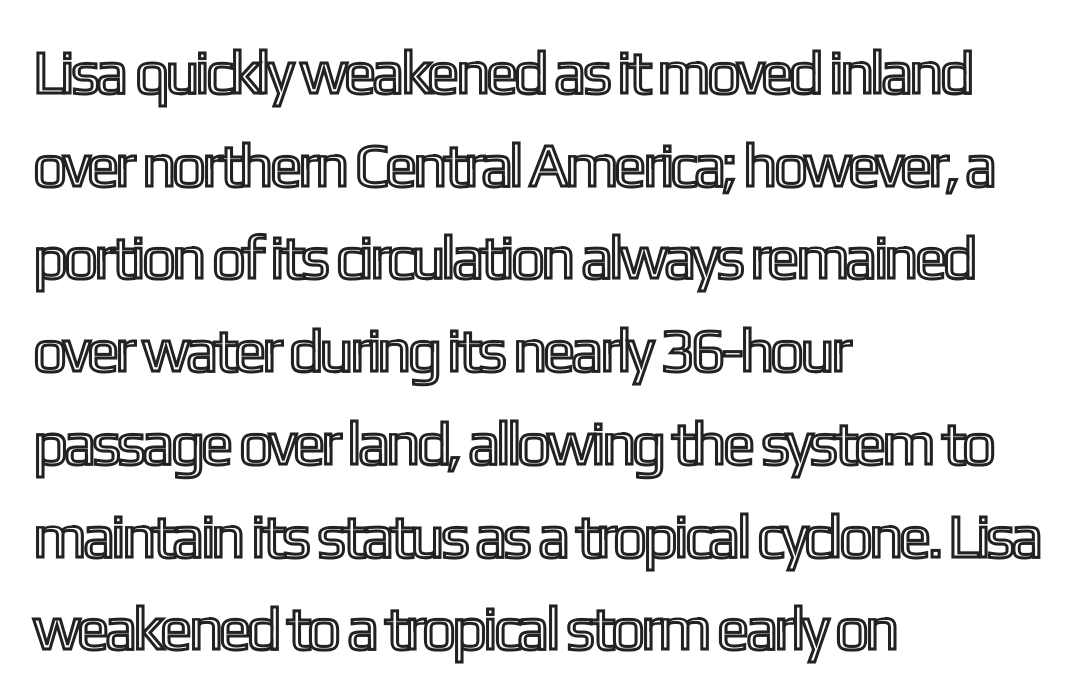
{"italic": "no", "width": "condensed", "x_height": "medium", "monospaced": "no", "underline": "no", "align": "left", "line_spacing": "normal", "line_spacing_ratio": 1.52, "letter_spacing": "normal", "letter_spacing_em": 0.0, "glyph_px": 61}
